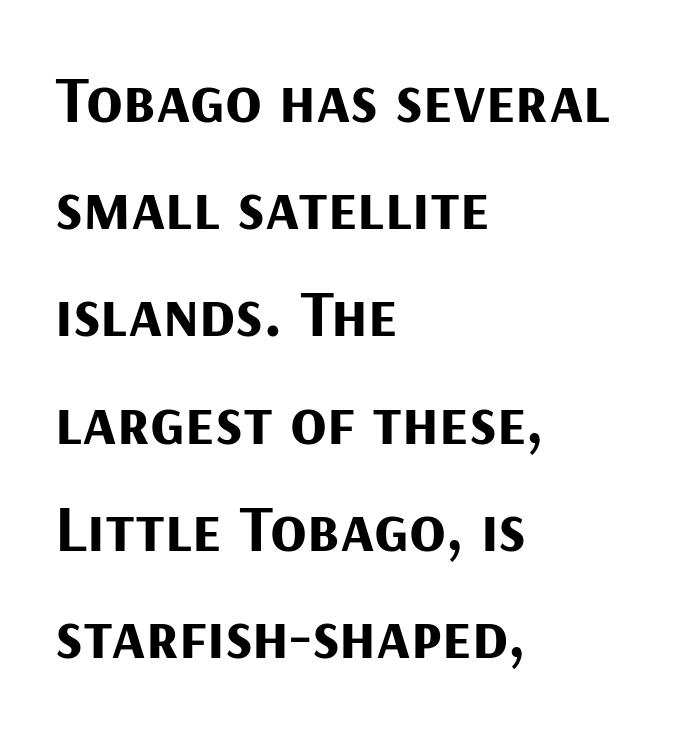
The image shows 67 px bold sans-serif type, upright; set left-aligned, normal line spacing (1.6x), normal letter spacing, not underlined; medium stroke contrast and a medium x-height.
